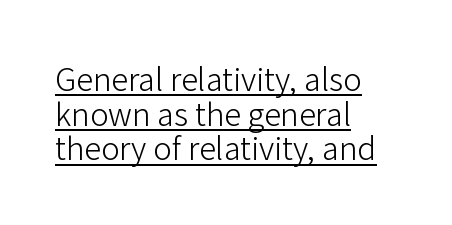
The text was rendered using a sans face with plain stroke endings. The string is rendered with underlining switched on. Alignment: flush left. Stroke mass is kept to a normal reading level or below. The designer dialed line spacing down below the default.
